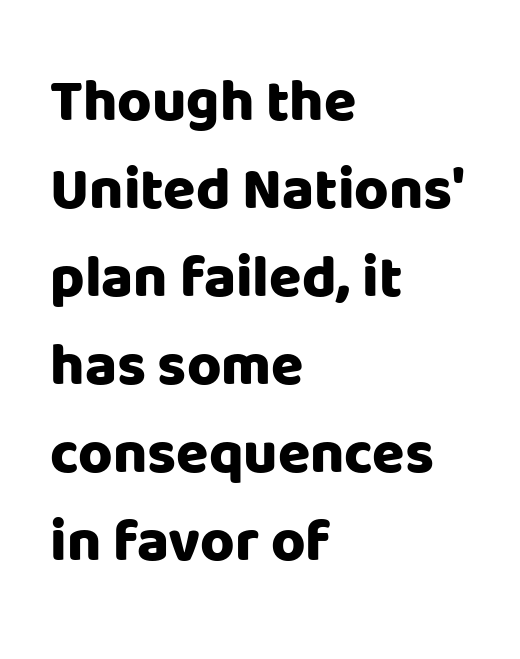
The image shows 59 px heavy sans-serif type, upright; set left-aligned, normal line spacing (1.49x), normal letter spacing, not underlined; low stroke contrast and a large x-height.
